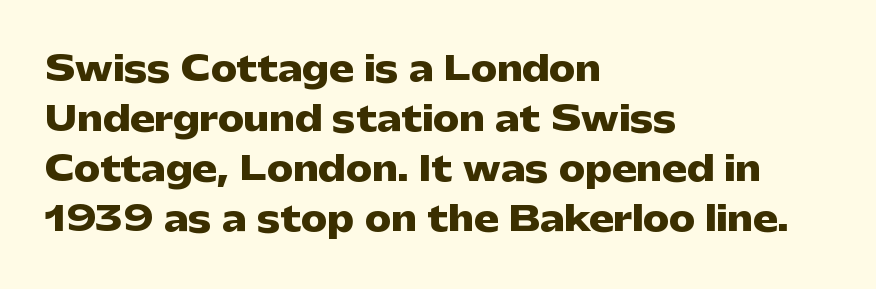
{"serif": "no", "italic": "no", "bold": "yes", "weight": "heavy", "width": "wide", "stroke_contrast": "low", "x_height": "medium", "monospaced": "no", "underline": "no", "align": "left", "line_spacing": "normal", "line_spacing_ratio": 1.52, "letter_spacing": "normal", "letter_spacing_em": 0.0, "glyph_px": 33}
